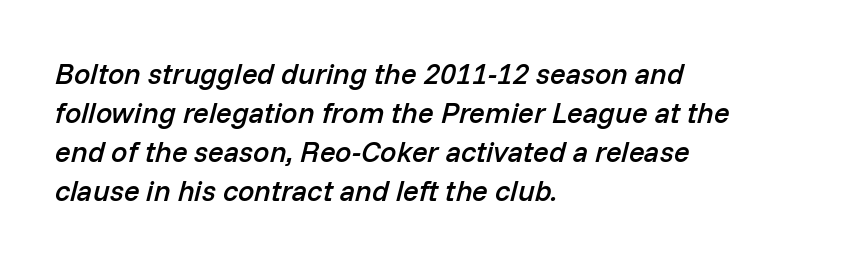
The image shows 29 px semibold type, italic (leaning right); set left-aligned, normal line spacing (1.35x), normal letter spacing, not underlined; low stroke contrast and a medium x-height.
